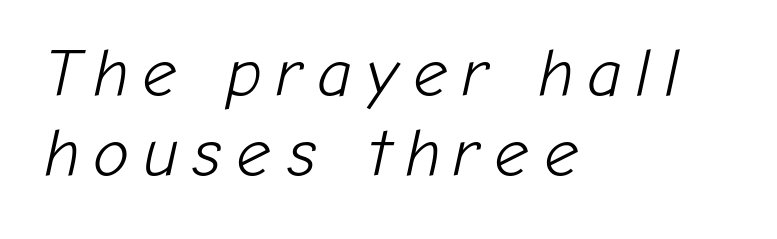
The type is letterspaced generously, with wide tracking. Which margin do the lines hug? The left one — the right edge is uneven. No word sits above an underline. When letters slant like this, we call the style italic.
